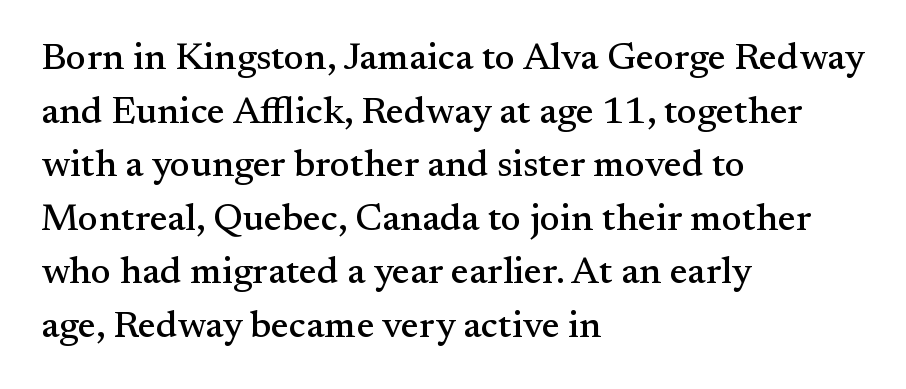
{"serif": "yes", "italic": "no", "width": "normal", "stroke_contrast": "medium", "x_height": "small", "monospaced": "no", "underline": "no", "align": "left", "line_spacing": "normal", "line_spacing_ratio": 1.41, "letter_spacing": "normal", "letter_spacing_em": 0.0, "glyph_px": 38}
